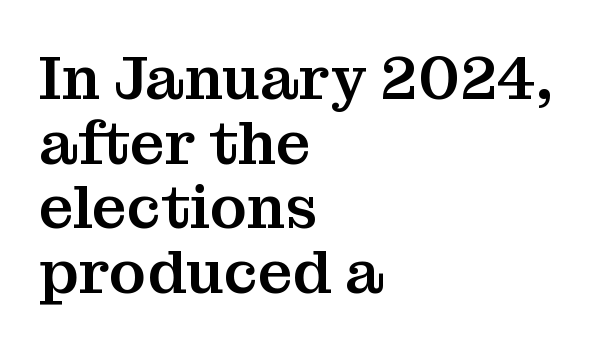
The image shows 61 px serif type, upright; set left-aligned, tight line spacing (1.06x), normal letter spacing, not underlined; medium stroke contrast and a medium x-height.
